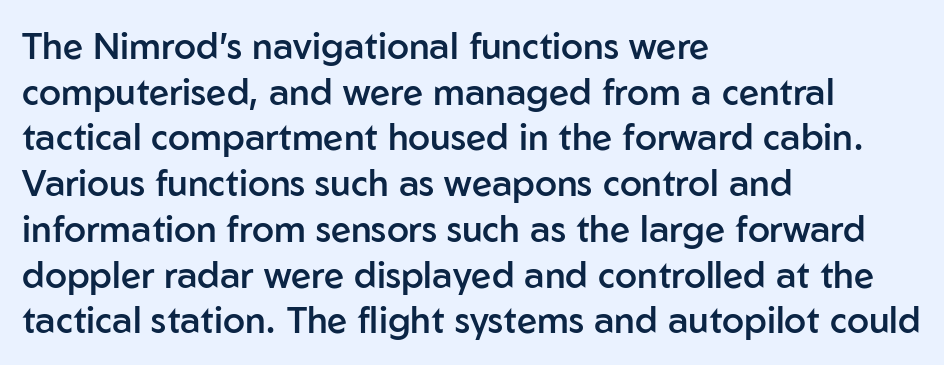
Q: Is the text bold? A: Semi-bold.
Q: Is the text italic (slanted)? A: No, it is upright.
Q: Is the typeface a serif or a sans-serif typeface? A: Sans-serif.
Q: Is the text underlined? A: No.
Q: How is the paragraph aligned? A: Left-aligned.
Q: Is the spacing between letters normal or unusually wide? A: Normal.
Q: Is the spacing between lines tight, normal or loose? A: Normal.
Q: Width (condensed, normal, or wide)? A: Normal.
Q: Stroke contrast? A: Low.
Q: x-height? A: Medium.
Q: Monospaced? A: No.
